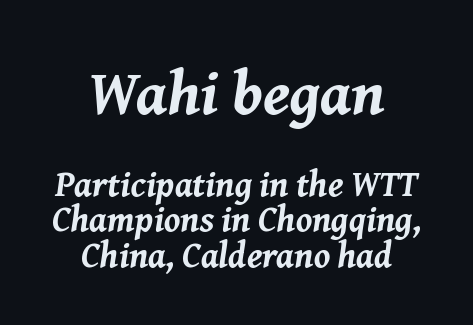
Q: Is the text bold? A: Yes.
Q: Is the text italic (slanted)? A: Yes, it leans right by about 8 degrees.
Q: Is the text underlined? A: No.
Q: How is the paragraph aligned? A: Centered.
Q: Is the spacing between letters normal or unusually wide? A: Normal.
Q: Is the spacing between lines tight, normal or loose? A: Tight.
Q: Which block of text is set in a larger size, the first (top) or the second (bottom)? A: The first (top) one.
Q: Width (condensed, normal, or wide)? A: Normal.
Q: Stroke contrast? A: Medium.
Q: x-height? A: Medium.
Q: Monospaced? A: No.
